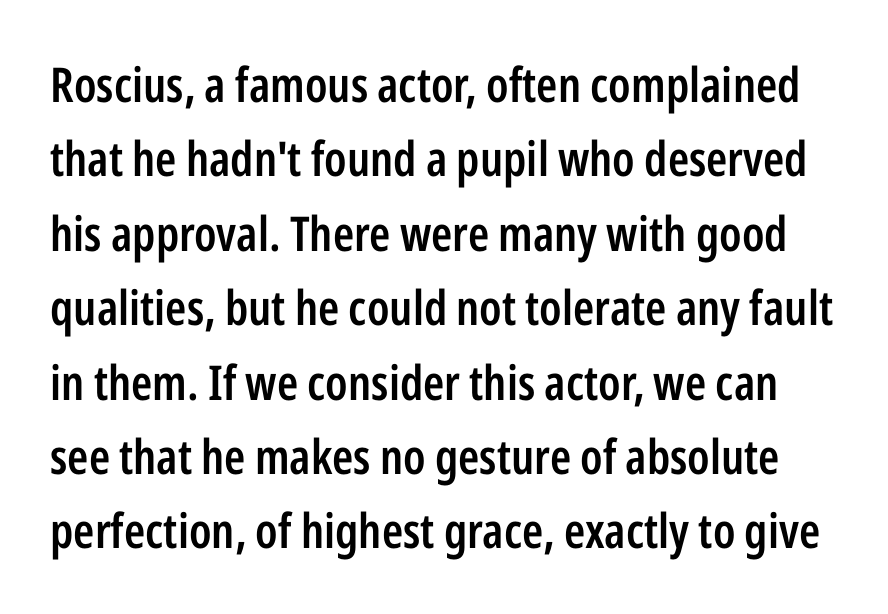
{"serif": "no", "italic": "no", "bold": "semi", "weight": "semibold", "width": "condensed", "stroke_contrast": "low", "x_height": "medium", "monospaced": "no", "underline": "no", "line_spacing": "normal", "line_spacing_ratio": 1.55, "letter_spacing": "normal", "letter_spacing_em": 0.0, "glyph_px": 48}
